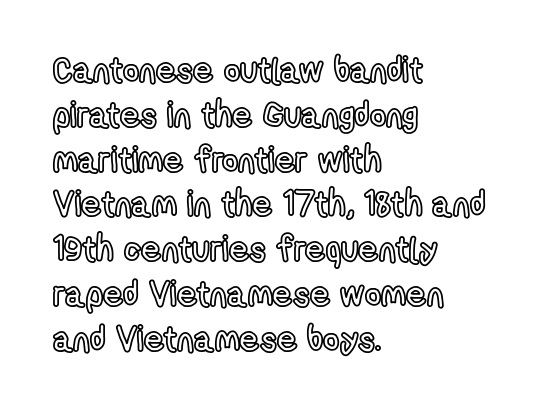
Clear beneath every line of the passage. Rendered with straight, roman letterforms. Rows of type keep a routine distance in the vertical direction. Visually the block forms a straight wall on the left and a jagged coastline on the right.
